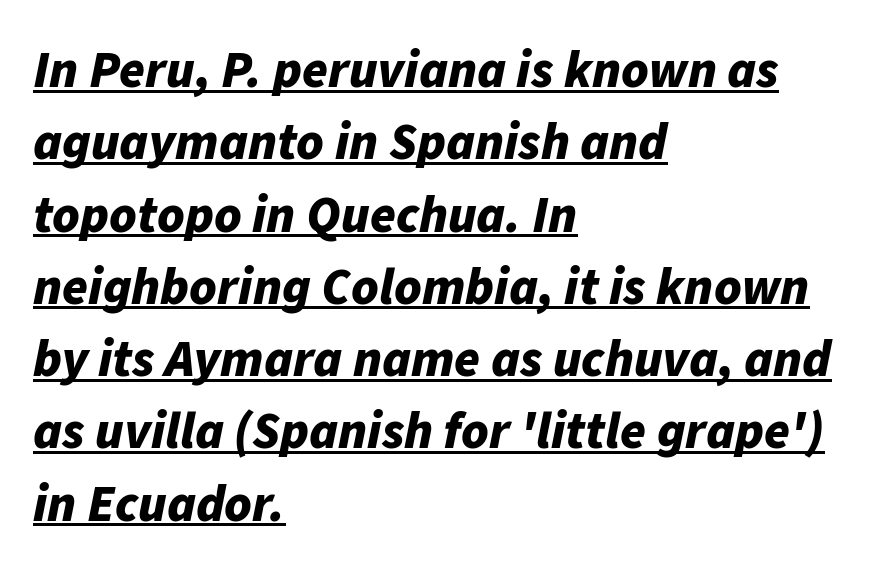
{"italic": "yes", "lean": "right", "slant_degrees": 11, "bold": "yes", "weight": "bold", "width": "normal", "stroke_contrast": "low", "x_height": "medium", "monospaced": "no", "underline": "yes", "align": "left", "line_spacing": "normal", "line_spacing_ratio": 1.39, "letter_spacing": "normal", "letter_spacing_em": 0.0, "glyph_px": 52}
